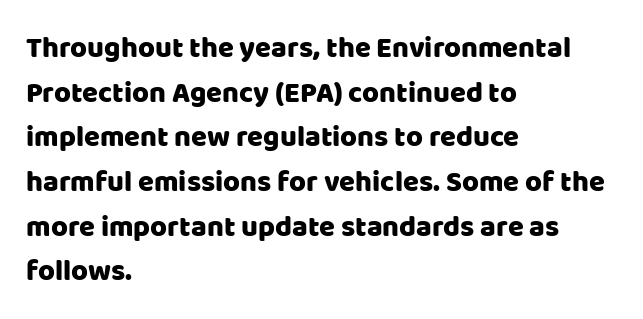
Q: Is the text italic (slanted)? A: No, it is upright.
Q: Is the typeface a serif or a sans-serif typeface? A: Sans-serif.
Q: Is the text underlined? A: No.
Q: How is the paragraph aligned? A: Left-aligned.
Q: Is the spacing between letters normal or unusually wide? A: Normal.
Q: Is the spacing between lines tight, normal or loose? A: Normal.
Q: Width (condensed, normal, or wide)? A: Normal.
Q: Stroke contrast? A: Low.
Q: x-height? A: Large.
Q: Monospaced? A: No.
